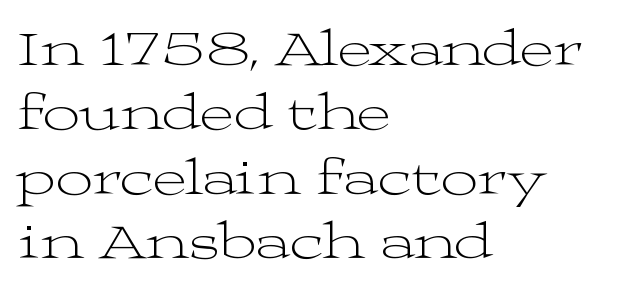
Q: Is the text bold? A: No.
Q: Is the text italic (slanted)? A: No, it is upright.
Q: Is the typeface a serif or a sans-serif typeface? A: Serif.
Q: Is the text underlined? A: No.
Q: How is the paragraph aligned? A: Left-aligned.
Q: Is the spacing between letters normal or unusually wide? A: Normal.
Q: Width (condensed, normal, or wide)? A: Wide.
Q: Stroke contrast? A: Medium.
Q: x-height? A: Medium.
Q: Monospaced? A: No.
